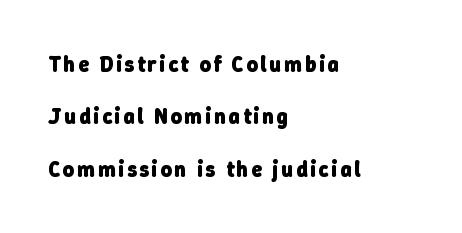
The glyphs have the mass of a bold cut. The passage shown is not underscored anywhere. This block would shrink considerably if given ordinary leading; it's expanded now. Where is the straight margin? On the left.
